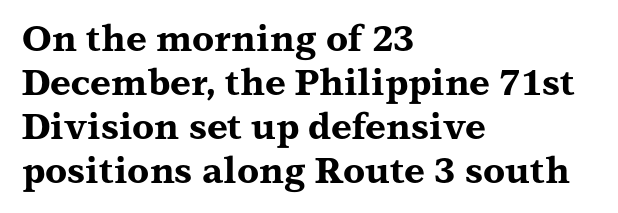
{"serif": "yes", "italic": "no", "bold": "yes", "weight": "bold", "width": "wide", "stroke_contrast": "medium", "x_height": "medium", "monospaced": "no", "underline": "no", "align": "left", "line_spacing_ratio": 1.22, "letter_spacing": "normal", "letter_spacing_em": 0.0, "glyph_px": 36}
